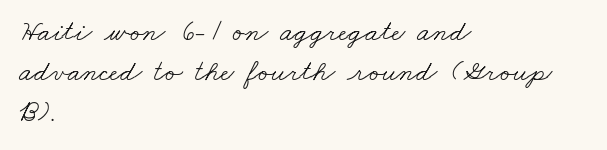
The image shows 30 px light, wide serif type; set left-aligned, normal line spacing (1.35x), normal letter spacing, not underlined; low stroke contrast and a small x-height.
